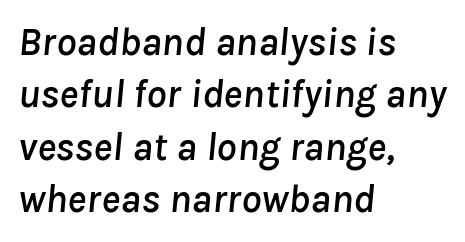
The image shows 40 px text type, italic (leaning right); set left-aligned, normal line spacing (1.31x), normal letter spacing, not underlined; low stroke contrast and a medium x-height.
